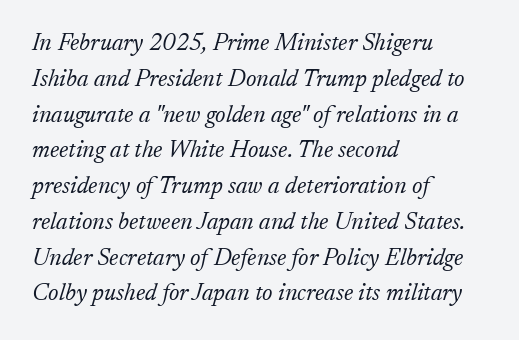
{"italic": "yes", "lean": "right", "slant_degrees": 17, "bold": "no", "underline": "no", "align": "left", "line_spacing": "normal", "line_spacing_ratio": 1.49, "letter_spacing": "normal", "letter_spacing_em": 0.0, "glyph_px": 24}
